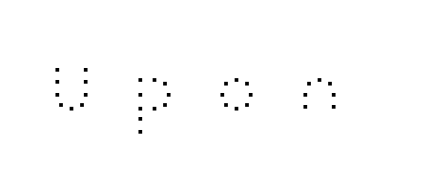
Tracking value appears strongly positive — letters spread wide. Nothing sits at the stroke ends, so this counts as sans-serif. Clear beneath every line of the passage. The passage shown is typed in a proportional face where columns would drift. Posture: vertical. Unbolded letterforms with no extra heft.
